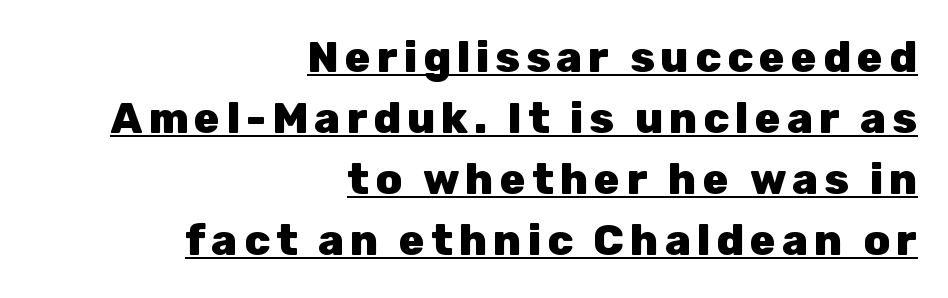
The image shows 43 px heavy sans-serif type, upright; set right-aligned, normal line spacing (1.42x), underlined; low stroke contrast and a medium x-height.
